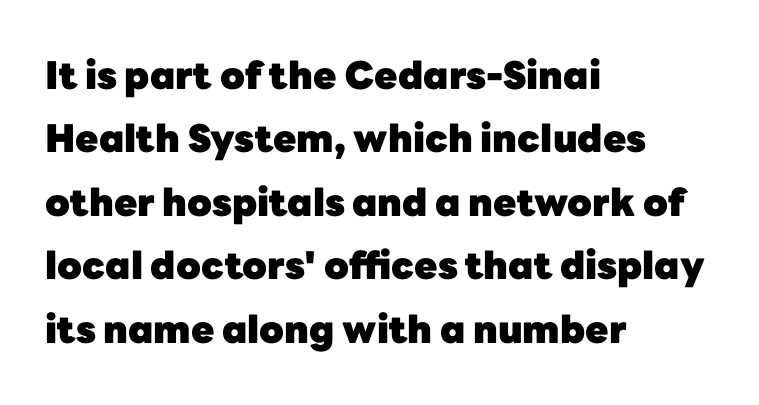
If you drew a line through each stem, it would be perfectly vertical. Weight: bold. Interline gaps are of average width in this sample. The letters carry no serifs — their stems end cleanly without finishing strokes. Layout note: lines flush left.
